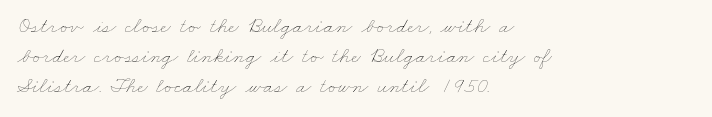
Observe the ordinary spacing: letters are neighbours, not strangers. Reading down the block, your eye returns to a fixed left position each line. Summary of weight: not heavy and not bold. Clear beneath every line of the passage. A normal amount of white space separates one row of letters from the next.
